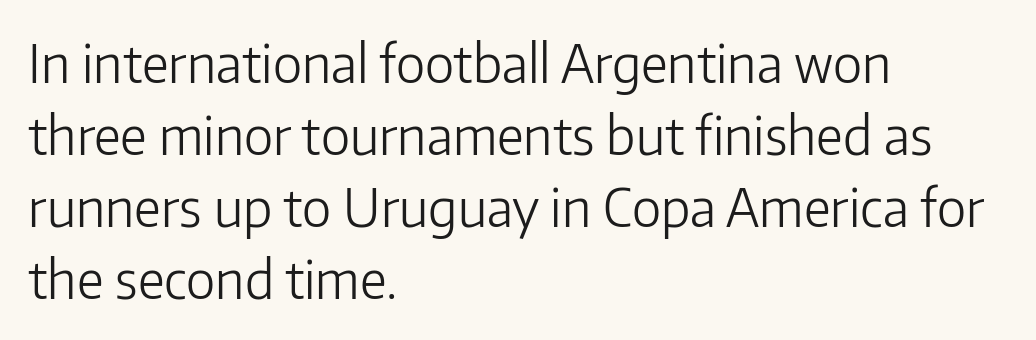
{"serif": "no", "italic": "no", "bold": "no", "weight": "light", "width": "normal", "stroke_contrast": "low", "x_height": "medium", "monospaced": "no", "underline": "no", "align": "left", "line_spacing": "normal", "line_spacing_ratio": 1.36, "letter_spacing": "normal", "letter_spacing_em": 0.0, "glyph_px": 53}
